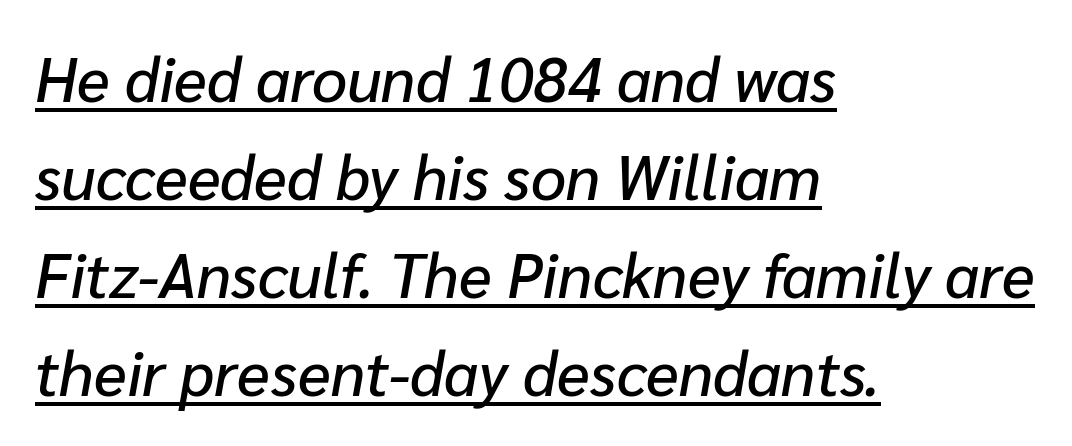
Tall strokes in this sample are angled rather than plumb. No extra tracking has been applied to these lines. The rendering uses natural spacing where letterforms have individual widths. The typesetter chose a ragged-right arrangement here. What decoration does the sample have? An underline. This sample keeps an unexceptional amount of space between lines.
